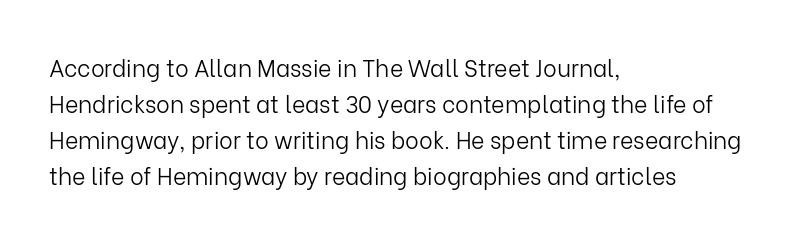
Q: Is the text bold? A: No.
Q: Is the text italic (slanted)? A: No, it is upright.
Q: Is the text underlined? A: No.
Q: How is the paragraph aligned? A: Left-aligned.
Q: Is the spacing between letters normal or unusually wide? A: Normal.
Q: Is the spacing between lines tight, normal or loose? A: Normal.
